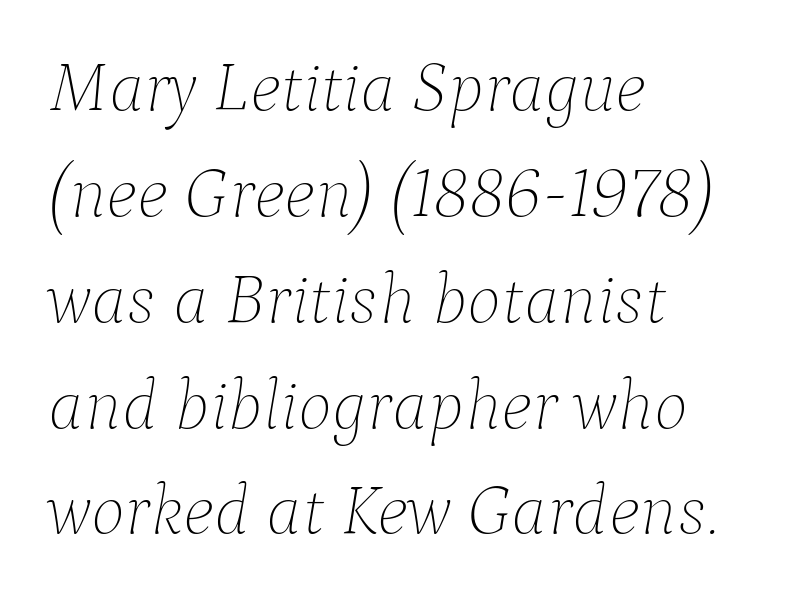
Q: Is the text bold? A: No.
Q: Is the text italic (slanted)? A: Yes, it leans right by about 9 degrees.
Q: Is the text underlined? A: No.
Q: How is the paragraph aligned? A: Left-aligned.
Q: Is the spacing between letters normal or unusually wide? A: Normal.
Q: Is the spacing between lines tight, normal or loose? A: Normal.
Q: Width (condensed, normal, or wide)? A: Normal.
Q: Stroke contrast? A: Low.
Q: x-height? A: Medium.
Q: Monospaced? A: No.
